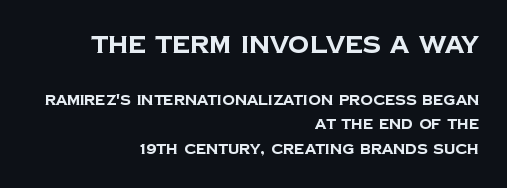
The image shows 24 px bold type; set right-aligned, line spacing 1.77x, normal letter spacing, not underlined; the first (top) block is 1.71x larger.
